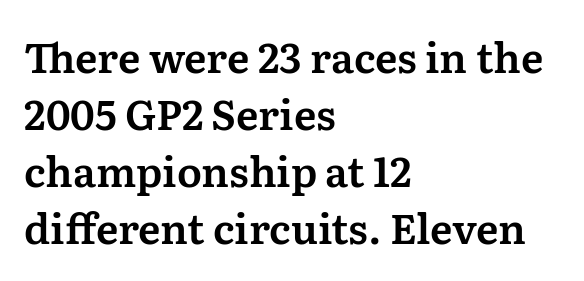
{"serif": "yes", "italic": "no", "width": "normal", "stroke_contrast": "medium", "x_height": "medium", "monospaced": "no", "underline": "no", "align": "left", "line_spacing": "normal", "line_spacing_ratio": 1.39, "letter_spacing": "normal", "letter_spacing_em": 0.0, "glyph_px": 41}
